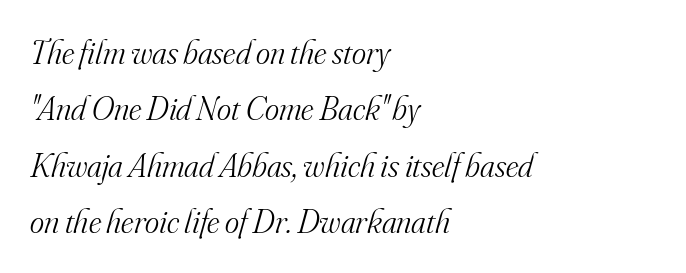
The strokes carry an ordinary text weight at most. This sample has the flowing, uneven cadence of proportional lettering. There's an unmistakable incline to the writing here. Typeset ragged right — the left edge is the straight one. Regular leading. Compared with typical body copy, the letter spacing here is the same.
